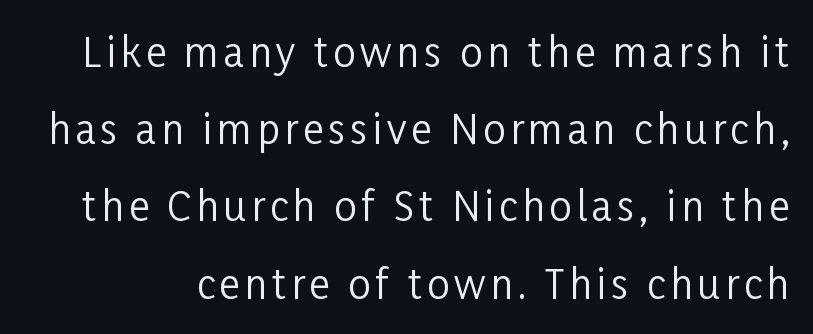
Q: Is the text bold? A: No.
Q: Is the text italic (slanted)? A: No, it is upright.
Q: Is the typeface a serif or a sans-serif typeface? A: Sans-serif.
Q: Is the text underlined? A: No.
Q: Is the spacing between lines tight, normal or loose? A: Loose.
Q: Width (condensed, normal, or wide)? A: Condensed.
Q: Stroke contrast? A: Low.
Q: x-height? A: Medium.
Q: Monospaced? A: No.
